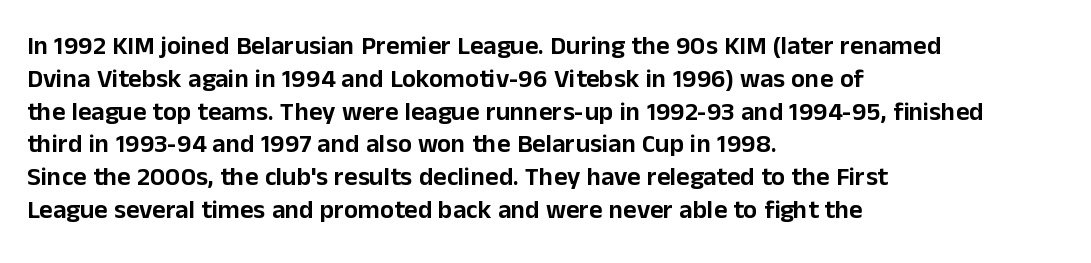
{"italic": "no", "underline": "no", "align": "left", "line_spacing": "normal", "line_spacing_ratio": 1.26, "letter_spacing": "normal", "letter_spacing_em": 0.0, "glyph_px": 26}
